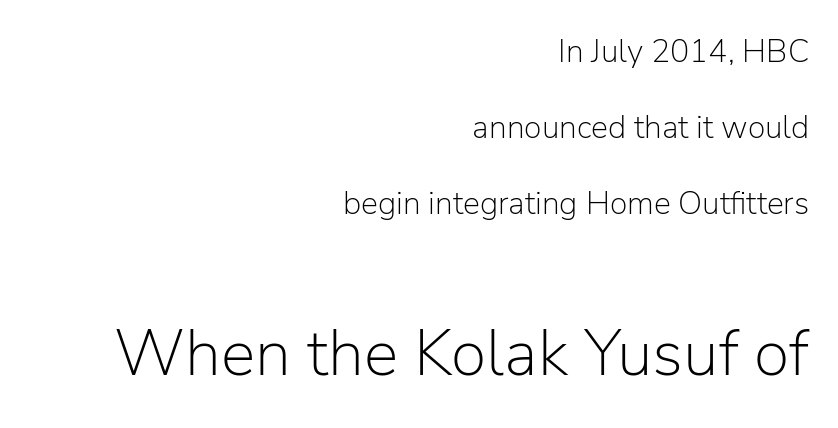
{"serif": "no", "italic": "no", "bold": "no", "weight": "light", "width": "normal", "stroke_contrast": "low", "x_height": "medium", "monospaced": "no", "underline": "no", "align": "right", "line_spacing": "loose", "line_spacing_ratio": 2.38, "letter_spacing": "normal", "letter_spacing_em": 0.0, "larger_block": "second", "size_ratio": 2.03, "glyph_px": 65}
